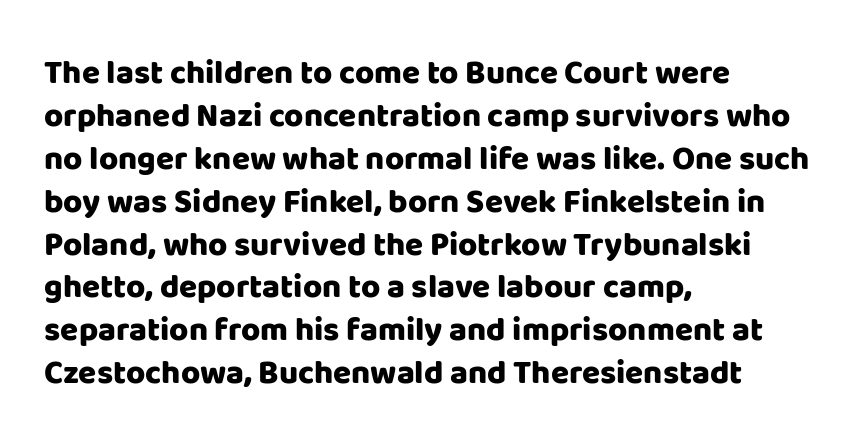
This rendering employs a face without finishing strokes, i.e., a sans-serif. Style check: upright. Nobody drew a line under any word here. A dark, heavy texture on the line: the type is bold. Is the letter spacing exaggerated? No — it looks like the ordinary default. Baseline-to-baseline distance is the conventional proportion of letter height.
